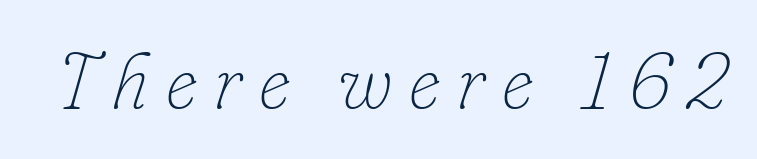
{"italic": "yes", "lean": "right", "slant_degrees": 16, "bold": "no", "weight": "thin", "width": "normal", "stroke_contrast": "low", "x_height": "small", "monospaced": "no", "underline": "no", "letter_spacing": "wide", "letter_spacing_em": 0.21, "glyph_px": 79}
